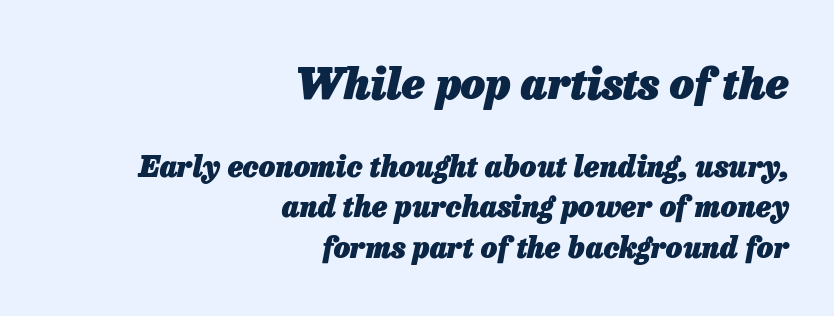
Q: Is the text bold? A: Yes.
Q: Is the text italic (slanted)? A: Yes, it leans right by about 13 degrees.
Q: Is the text underlined? A: No.
Q: How is the paragraph aligned? A: Right-aligned.
Q: Is the spacing between letters normal or unusually wide? A: Normal.
Q: Is the spacing between lines tight, normal or loose? A: Normal.
Q: Which block of text is set in a larger size, the first (top) or the second (bottom)? A: The first (top) one.
Q: Width (condensed, normal, or wide)? A: Normal.
Q: Stroke contrast? A: Low.
Q: x-height? A: Medium.
Q: Monospaced? A: No.
